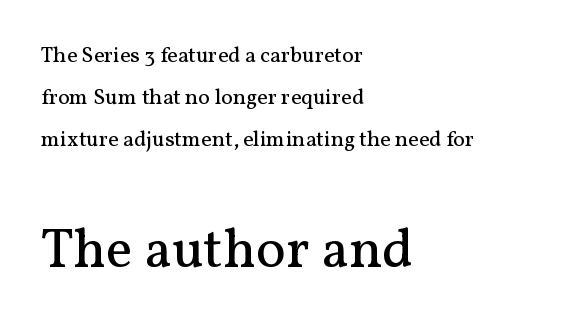
Q: Is the text bold? A: No.
Q: Is the text italic (slanted)? A: No, it is upright.
Q: Is the typeface a serif or a sans-serif typeface? A: Serif.
Q: Is the text underlined? A: No.
Q: How is the paragraph aligned? A: Left-aligned.
Q: Is the spacing between letters normal or unusually wide? A: Normal.
Q: Is the spacing between lines tight, normal or loose? A: Loose.
Q: Which block of text is set in a larger size, the first (top) or the second (bottom)? A: The second (bottom) one.
Q: Width (condensed, normal, or wide)? A: Normal.
Q: Stroke contrast? A: Medium.
Q: x-height? A: Medium.
Q: Monospaced? A: No.
